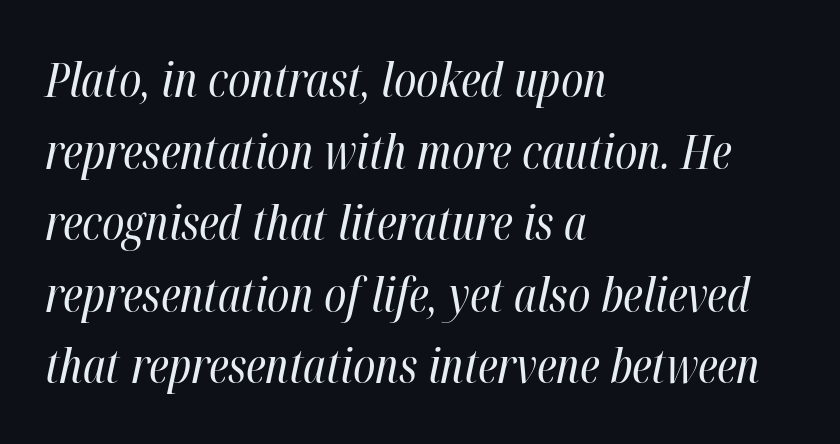
The image shows 48 px regular-weight, condensed type, italic (leaning right); set left-aligned, normal line spacing (1.49x), normal letter spacing, not underlined; high stroke contrast and a medium x-height.
